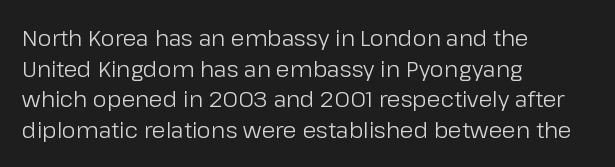
The image shows 22 px text type, upright; set left-aligned, normal line spacing (1.39x), normal letter spacing, not underlined.
